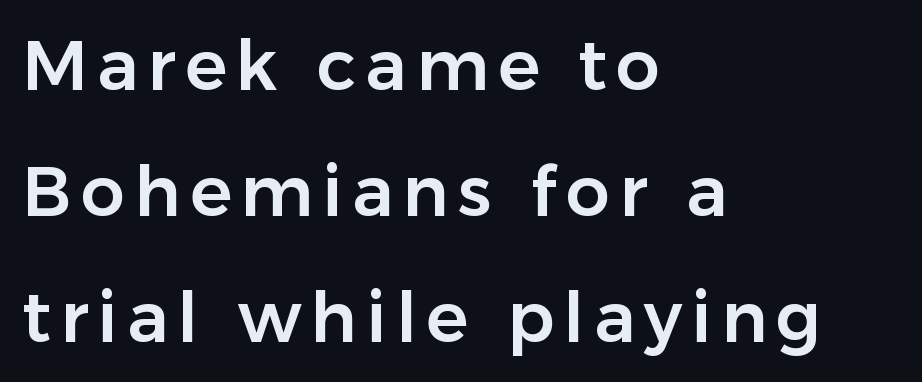
Q: Is the text italic (slanted)? A: No, it is upright.
Q: Is the typeface a serif or a sans-serif typeface? A: Sans-serif.
Q: Is the text underlined? A: No.
Q: How is the paragraph aligned? A: Left-aligned.
Q: Width (condensed, normal, or wide)? A: Normal.
Q: Stroke contrast? A: Low.
Q: x-height? A: Medium.
Q: Monospaced? A: No.
